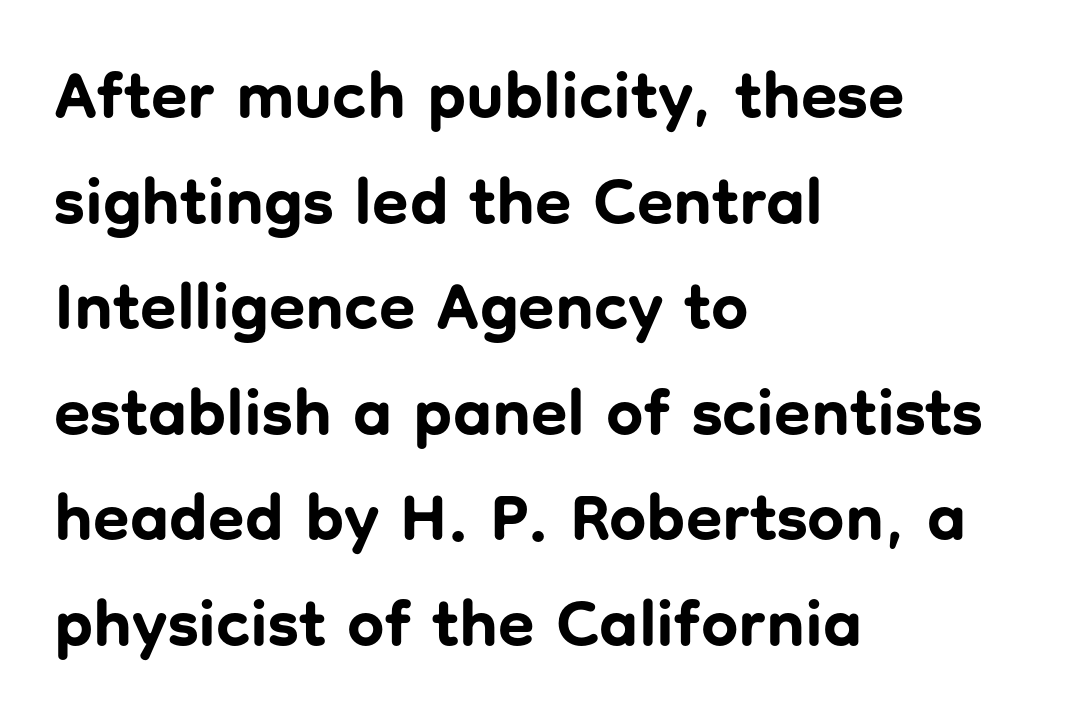
{"serif": "no", "italic": "no", "bold": "yes", "weight": "bold", "width": "normal", "stroke_contrast": "low", "x_height": "medium", "monospaced": "no", "underline": "no", "align": "left", "line_spacing": "normal", "line_spacing_ratio": 1.6, "letter_spacing": "normal", "letter_spacing_em": 0.0, "glyph_px": 66}
